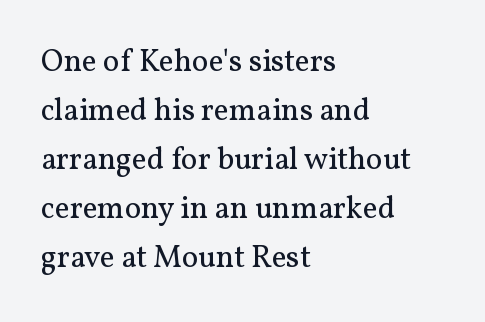
The image shows 31 px regular-weight serif type, upright; set left-aligned, normal line spacing (1.58x), normal letter spacing, not underlined; medium stroke contrast and a medium x-height.
